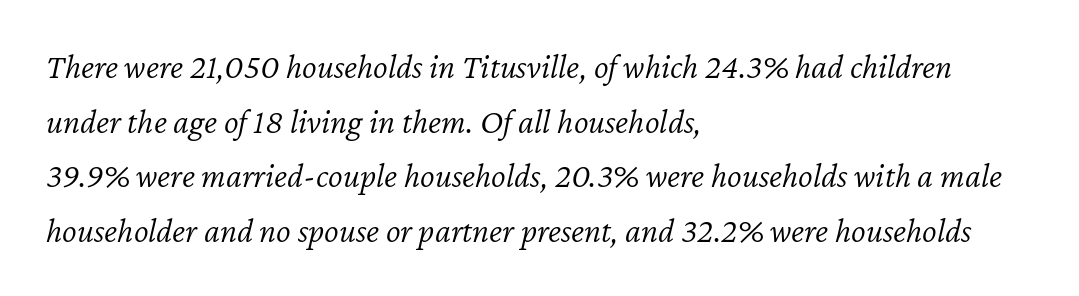
The image shows 35 px light type, italic (leaning right); set left-aligned, normal line spacing (1.56x), normal letter spacing, not underlined; low stroke contrast and a medium x-height.
